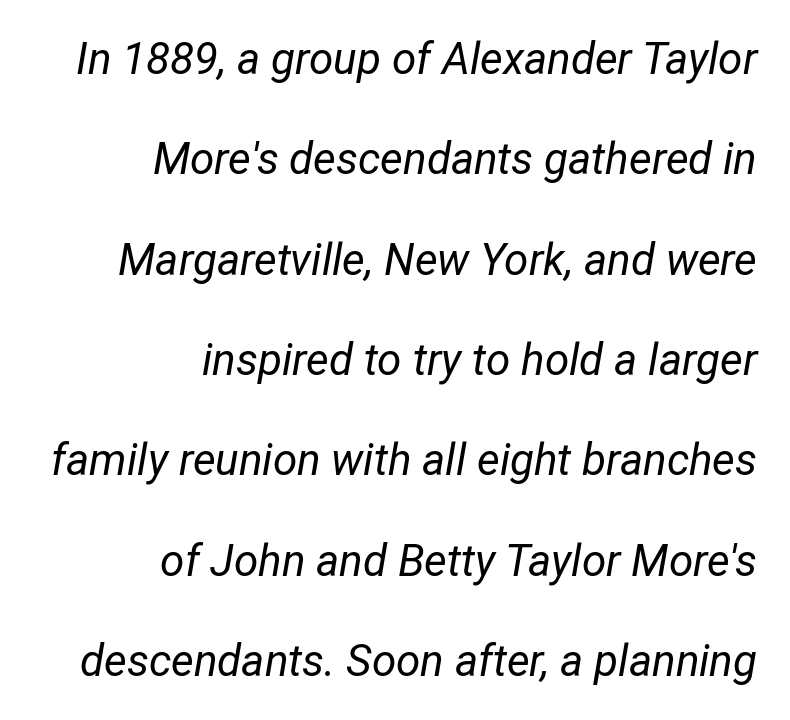
Q: Is the text bold? A: No.
Q: Is the text italic (slanted)? A: Yes, it leans right by about 12 degrees.
Q: Is the text underlined? A: No.
Q: How is the paragraph aligned? A: Right-aligned.
Q: Is the spacing between letters normal or unusually wide? A: Normal.
Q: Is the spacing between lines tight, normal or loose? A: Loose.
Q: Width (condensed, normal, or wide)? A: Condensed.
Q: Stroke contrast? A: Low.
Q: x-height? A: Medium.
Q: Monospaced? A: No.
